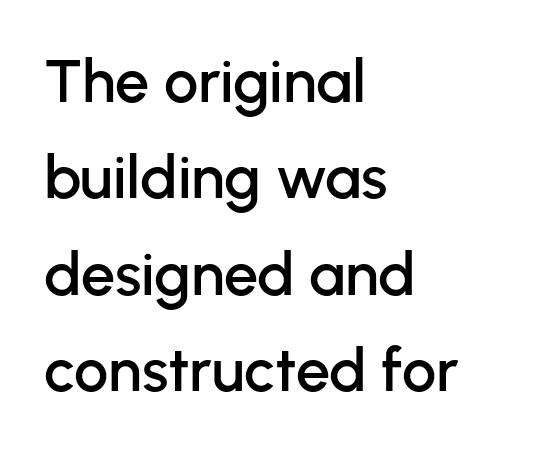
If you drew a line through each stem, it would be perfectly vertical. Line spacing here is normal. Default kerning and tracking; the words read as compact shapes. The face used here is proportionally spaced, like ordinary book or web type. You can tell from the bare stems that sans-serif type was used.
